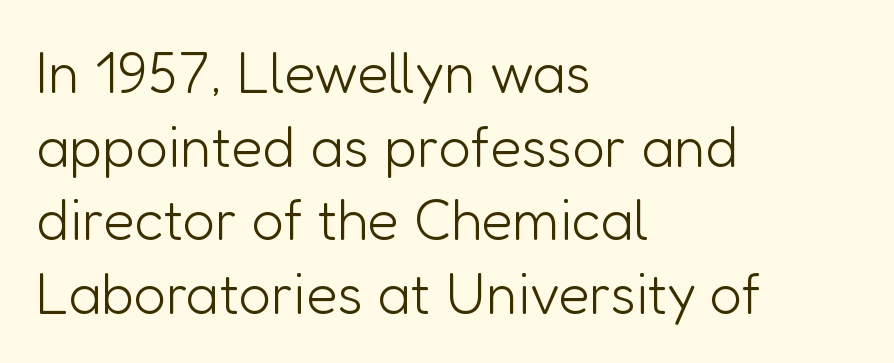
{"serif": "no", "italic": "no", "bold": "no", "weight": "light", "width": "normal", "stroke_contrast": "low", "x_height": "medium", "monospaced": "no", "underline": "no", "align": "left", "line_spacing": "normal", "line_spacing_ratio": 1.29, "letter_spacing": "normal", "letter_spacing_em": 0.0, "glyph_px": 57}
